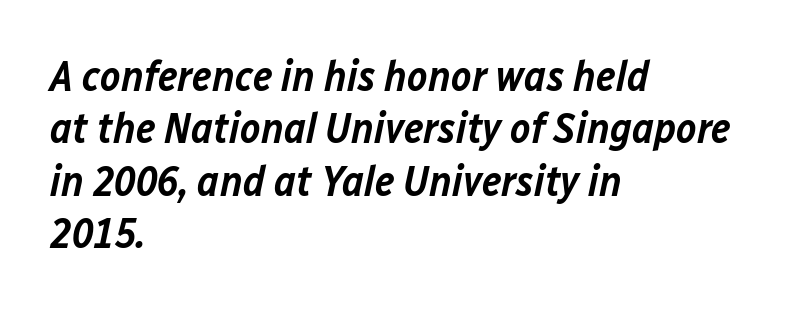
The image shows 43 px semibold type, italic (leaning right); set left-aligned, line spacing 1.22x, normal letter spacing, not underlined; low stroke contrast and a medium x-height.
